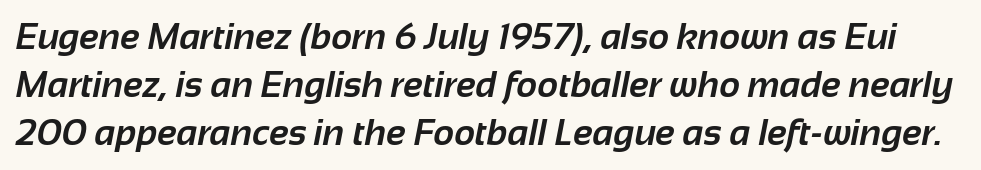
{"serif": "no", "bold": "yes", "weight": "bold", "width": "normal", "stroke_contrast": "low", "x_height": "medium", "monospaced": "no", "underline": "no", "line_spacing": "normal", "line_spacing_ratio": 1.34, "letter_spacing": "normal", "letter_spacing_em": 0.0, "glyph_px": 36}
